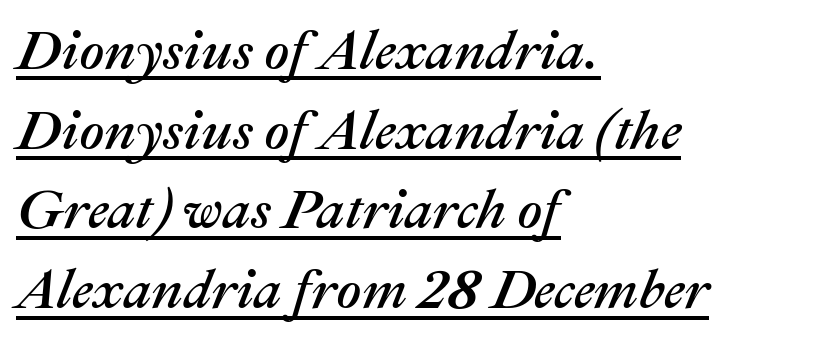
{"italic": "yes", "lean": "right", "slant_degrees": 22, "width": "normal", "stroke_contrast": "medium", "x_height": "medium", "monospaced": "no", "underline": "yes", "align": "left", "line_spacing": "normal", "line_spacing_ratio": 1.45, "letter_spacing": "normal", "letter_spacing_em": 0.0, "glyph_px": 55}
